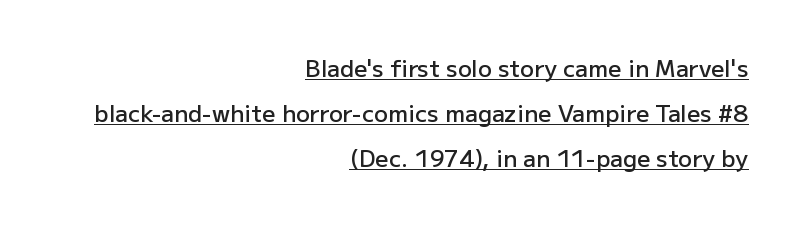
{"italic": "no", "bold": "semi", "underline": "yes", "align": "right", "line_spacing": "loose", "line_spacing_ratio": 1.96, "letter_spacing": "normal", "letter_spacing_em": 0.0, "glyph_px": 23}
